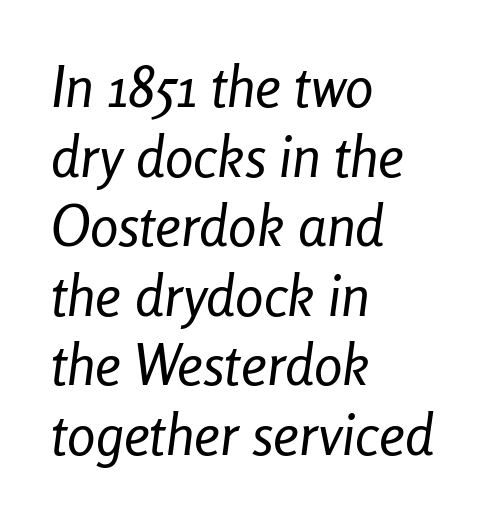
Caption: face not bold, strokes unweighted. Does extra space separate the letters? No, they use regular spacing. Each line starts at the same left margin while the right side varies. Spacing verdict: proportional, widths tailored to each character. Notice how the stems are inclined rather than vertical — that's the hallmark of italics.
